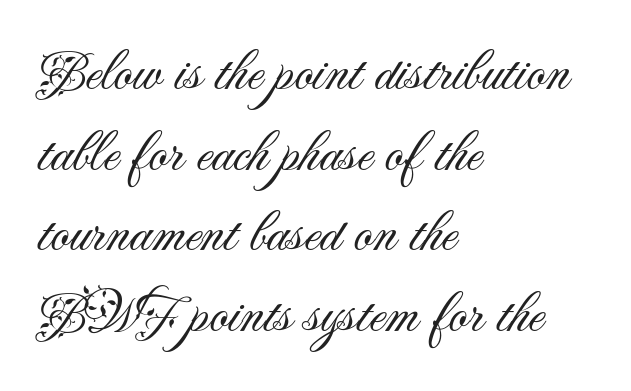
Q: Is the text bold? A: No.
Q: Is the text italic (slanted)? A: Yes.
Q: Is the typeface a serif or a sans-serif typeface? A: Sans-serif.
Q: Is the text underlined? A: No.
Q: How is the paragraph aligned? A: Left-aligned.
Q: Is the spacing between letters normal or unusually wide? A: Normal.
Q: Is the spacing between lines tight, normal or loose? A: Normal.
Q: Width (condensed, normal, or wide)? A: Normal.
Q: Stroke contrast? A: Medium.
Q: x-height? A: Small.
Q: Monospaced? A: No.
